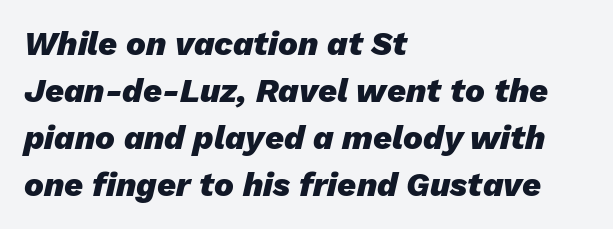
The image shows 33 px heavy type, italic (leaning right); set left-aligned, normal line spacing (1.42x), normal letter spacing, not underlined; low stroke contrast and a medium x-height.
